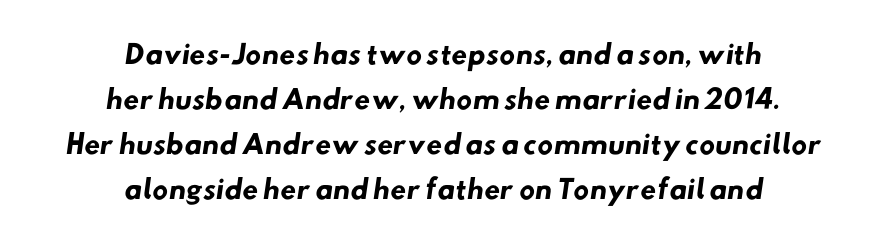
Q: Is the text bold? A: Yes.
Q: Is the text underlined? A: No.
Q: How is the paragraph aligned? A: Centered.
Q: Is the spacing between letters normal or unusually wide? A: Normal.
